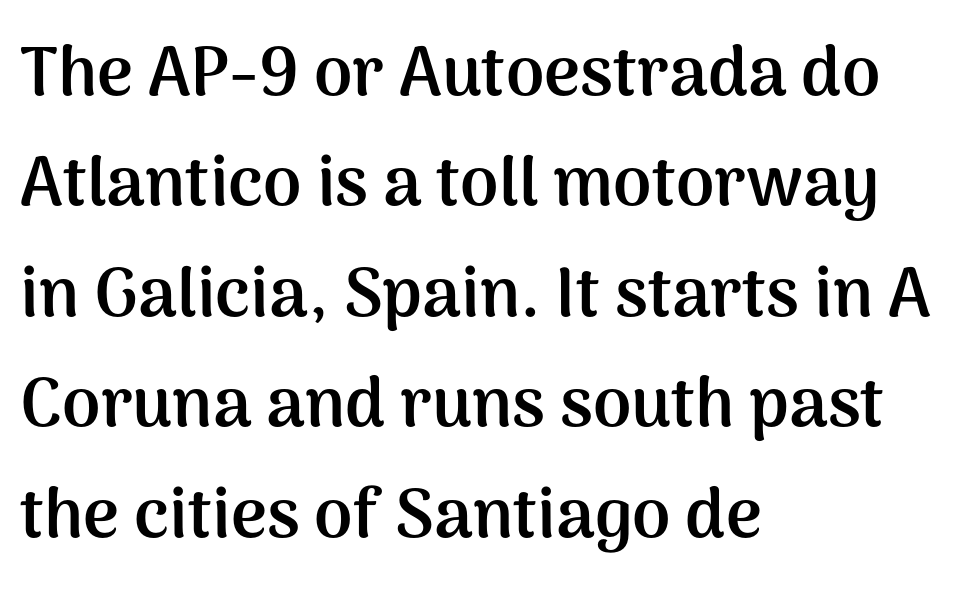
All the whitespace from short lines collects on the right. The gaps between neighbouring characters are ordinary and unremarkable. Only glyphs here, with clear space below each row. Rendered with straight, roman letterforms. The line-height multiplier appears to be the usual default.
